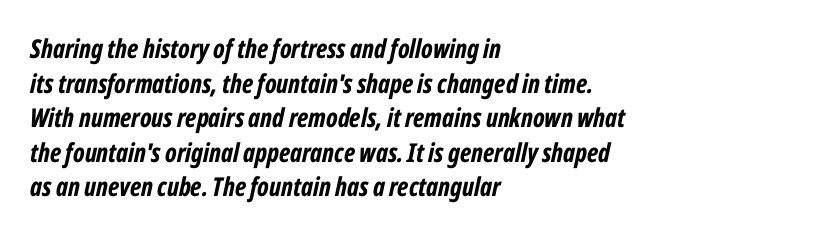
Slant detected: the letters are inclined. Look at the tracking — it's just the regular setting, nothing added. This sample keeps an unexceptional amount of space between lines. On the weight axis this lands at bold, roughly 700. Glance below the letters and you will spot only blank space.
